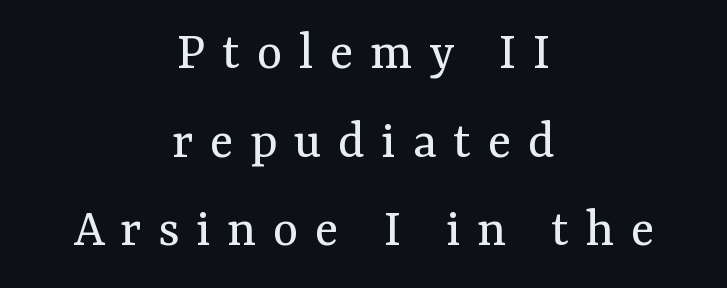
The image shows 55 px regular-weight serif type, upright; set centered, normal line spacing (1.61x), unusually wide letter spacing (+0.3 em), not underlined; medium stroke contrast and a medium x-height.
